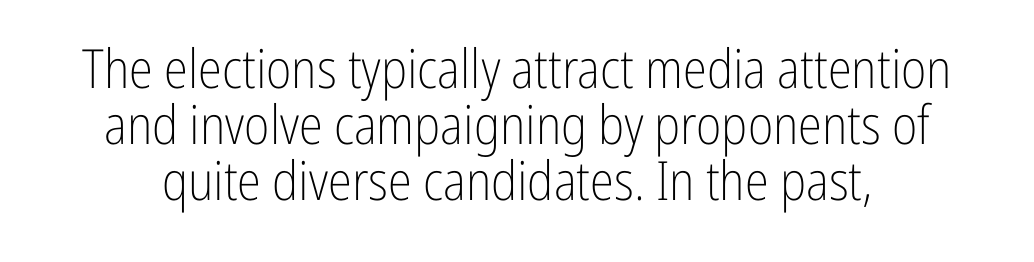
Stems and bowls with no extra thickness — not bold. The passage shown is typed in a proportional face where columns would drift. The line-height multiplier appears low, near solid setting. The characters display no serif detailing; their extremities are plain. If you drew a line through each stem, it would be perfectly vertical.
